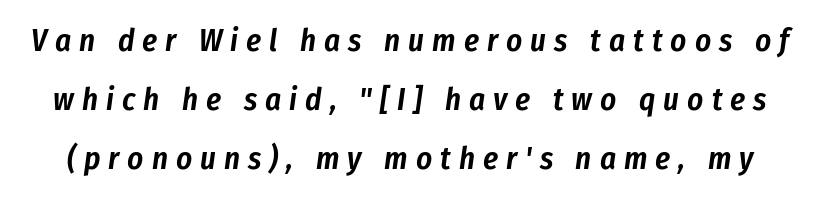
The image shows 31 px condensed type, italic (leaning right); set loose line spacing (1.91x), unusually wide letter spacing (+0.26 em), not underlined; low stroke contrast and a medium x-height.
